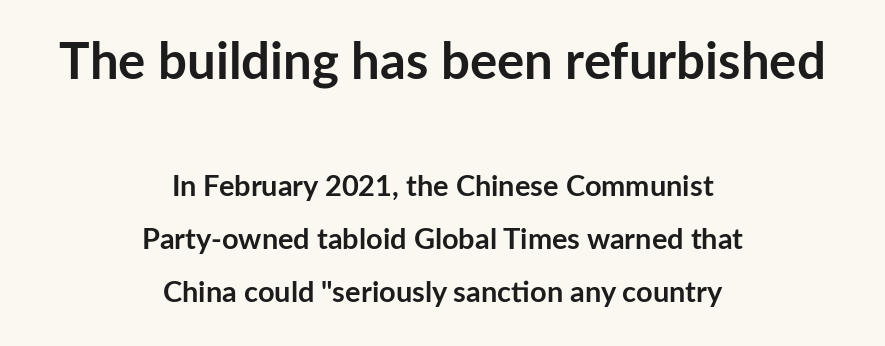
Q: Is the text bold? A: Yes.
Q: Is the text italic (slanted)? A: No, it is upright.
Q: Is the typeface a serif or a sans-serif typeface? A: Sans-serif.
Q: Is the text underlined? A: No.
Q: How is the paragraph aligned? A: Centered.
Q: Is the spacing between letters normal or unusually wide? A: Normal.
Q: Which block of text is set in a larger size, the first (top) or the second (bottom)? A: The first (top) one.
Q: Width (condensed, normal, or wide)? A: Normal.
Q: Stroke contrast? A: Low.
Q: x-height? A: Medium.
Q: Monospaced? A: No.
